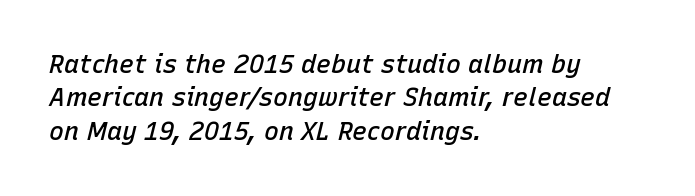
The gaps between neighbouring characters are ordinary and unremarkable. Heft: intermediate — a semibold. Slanted lettering throughout. The paragraph has a hard left edge and a soft right edge.
